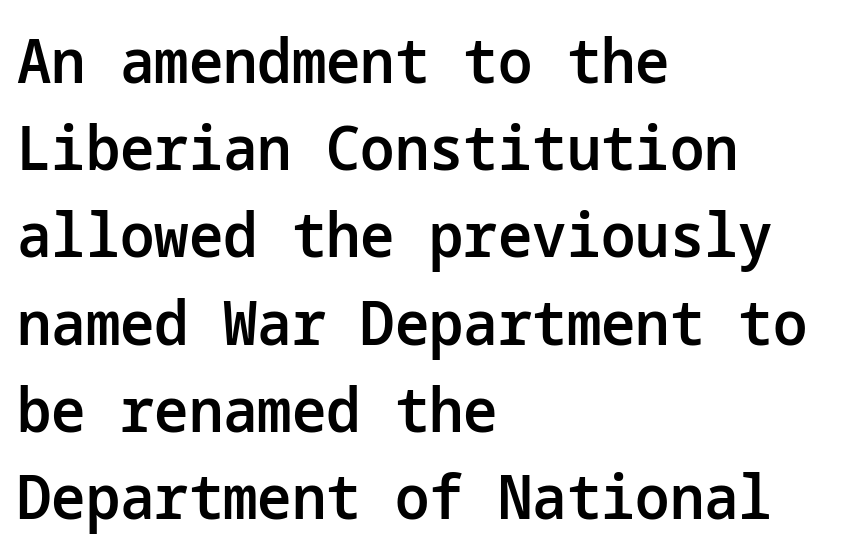
There is no visible air inserted between adjacent glyphs. Characters remain perfectly vertical along every line. Descender tails drop into unmarked territory. Where is the straight margin? On the left. Regarding leading, the lines here are spaced in the standard way. Classification — sans serif.
